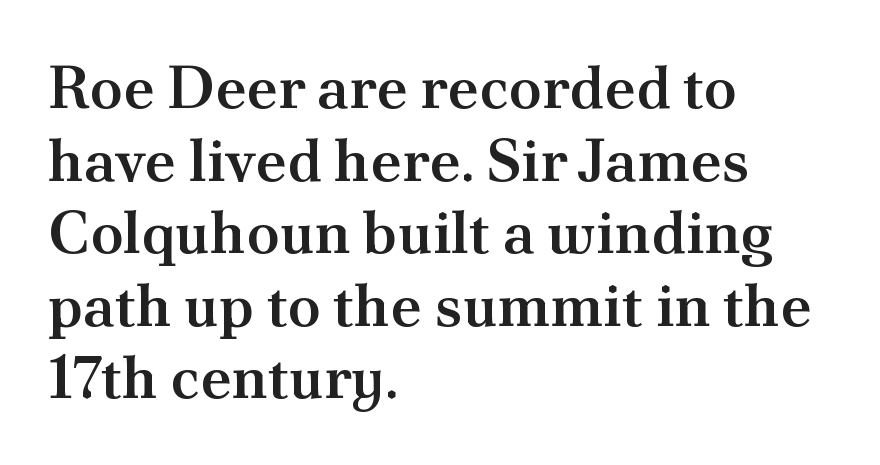
I'd describe the lettering as semibold — firm but not a full bold. The setting favours the left margin, as ordinary paragraphs usually do. This rendering leaves character spacing at its baseline value. Nope, not italic — everything's standing straight. Font category for this specimen: serif. Do the characters align in a grid? No, the font is proportional.
